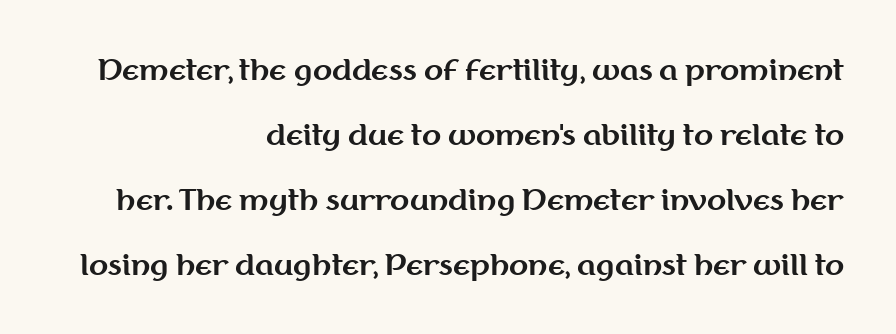
The image shows 28 px bold sans-serif type, upright; set right-aligned, loose line spacing (2.32x), normal letter spacing, not underlined; medium stroke contrast and a medium x-height.
